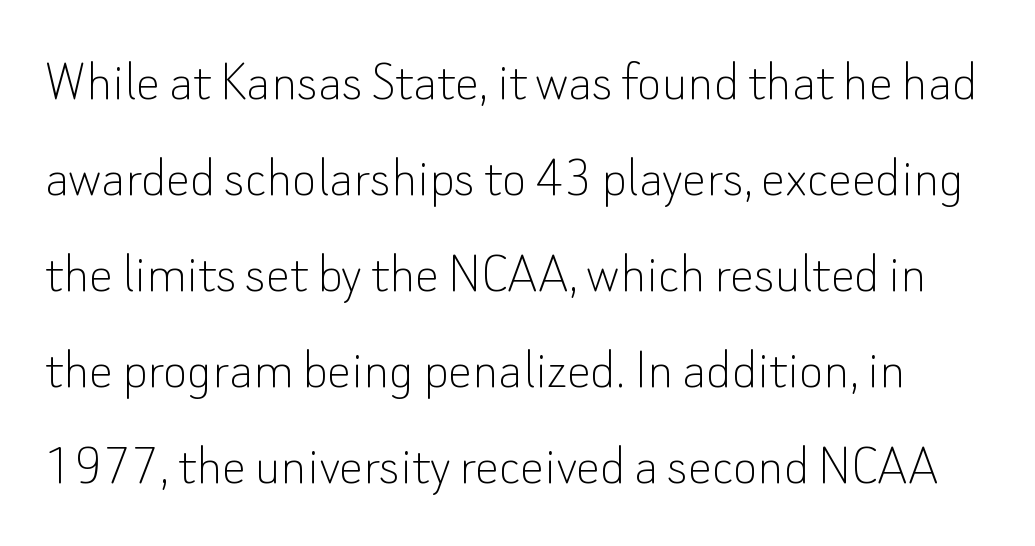
The space beneath each line is pristine and unruled. The font family rendered here belongs to the sans-serif group. Is this a heavy cut? Hardly; it is regular or lighter. Nope, not italic — everything's standing straight.
